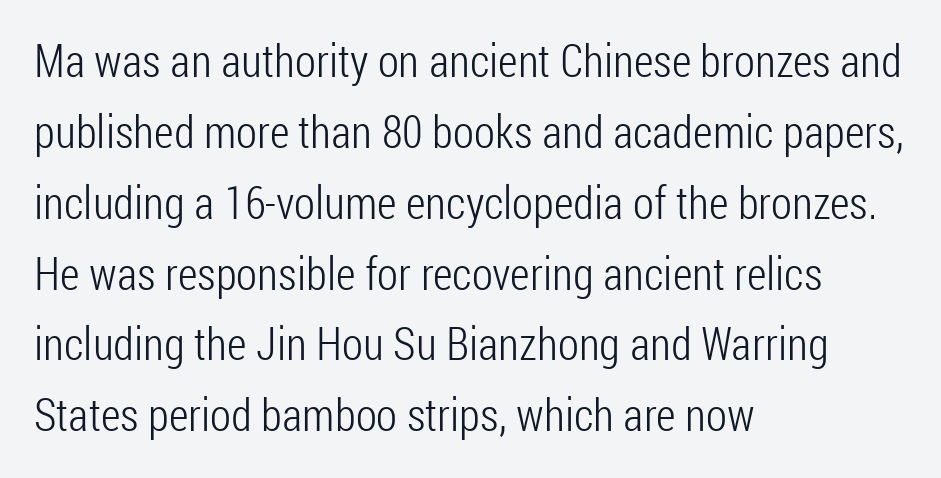
{"serif": "no", "italic": "no", "bold": "no", "weight": "light", "width": "condensed", "stroke_contrast": "low", "x_height": "medium", "monospaced": "no", "underline": "no", "align": "left", "line_spacing": "normal", "line_spacing_ratio": 1.54, "letter_spacing": "normal", "letter_spacing_em": 0.0, "glyph_px": 46}
